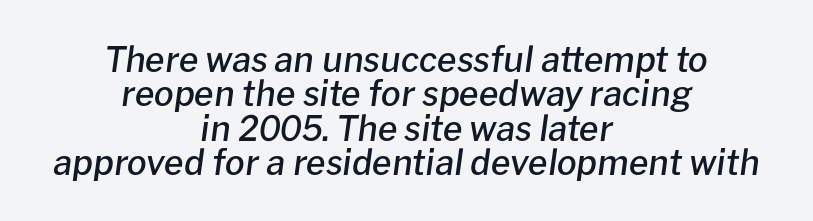
Q: Is the text bold? A: Semi-bold.
Q: Is the text italic (slanted)? A: Yes, it leans right by about 8 degrees.
Q: Is the text underlined? A: No.
Q: How is the paragraph aligned? A: Centered.
Q: Is the spacing between letters normal or unusually wide? A: Normal.
Q: Is the spacing between lines tight, normal or loose? A: Tight.
Q: Width (condensed, normal, or wide)? A: Normal.
Q: Stroke contrast? A: Low.
Q: x-height? A: Medium.
Q: Monospaced? A: No.
